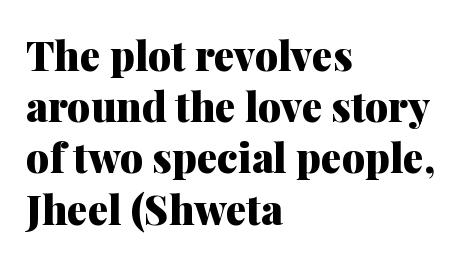
The image shows 41 px heavy serif type, upright; set left-aligned, normal line spacing (1.25x), normal letter spacing, not underlined; medium stroke contrast and a medium x-height.
